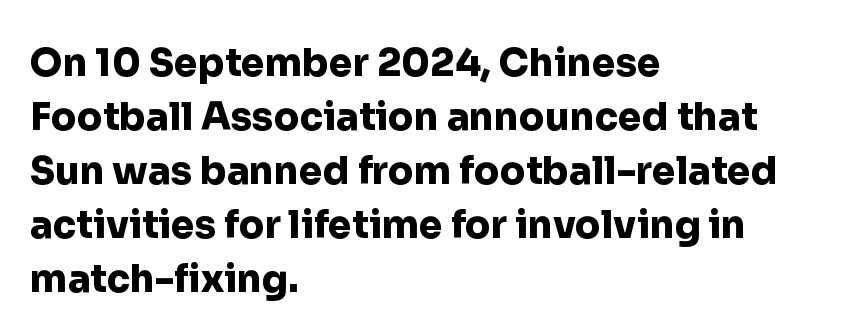
{"serif": "no", "italic": "no", "bold": "yes", "weight": "heavy", "width": "normal", "stroke_contrast": "low", "x_height": "medium", "monospaced": "no", "underline": "no", "align": "left", "line_spacing": "normal", "line_spacing_ratio": 1.42, "letter_spacing": "normal", "letter_spacing_em": 0.0, "glyph_px": 38}
